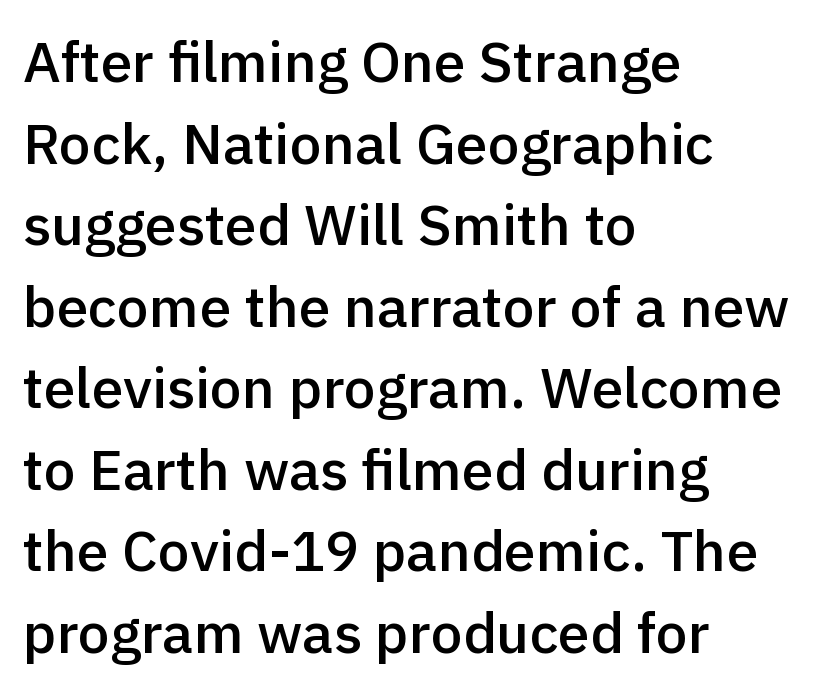
The image shows 57 px semibold sans-serif type, upright; set left-aligned, normal line spacing (1.43x), normal letter spacing, not underlined; a medium x-height.
